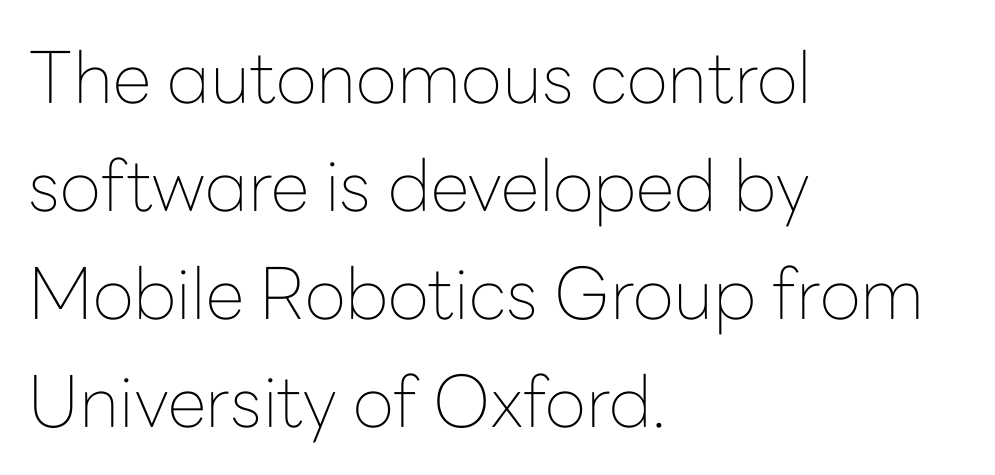
The image shows 71 px thin sans-serif type, upright; set left-aligned, normal line spacing (1.52x), normal letter spacing, not underlined; low stroke contrast and a medium x-height.
